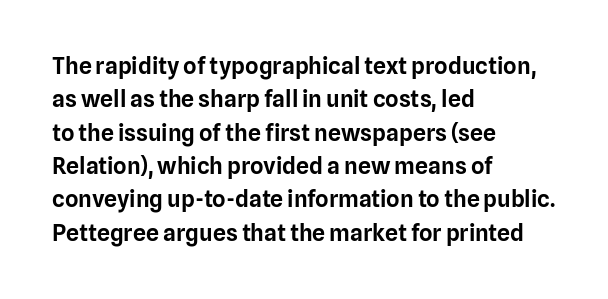
The image shows 23 px text type, upright; set left-aligned, normal line spacing (1.45x), normal letter spacing, not underlined.
